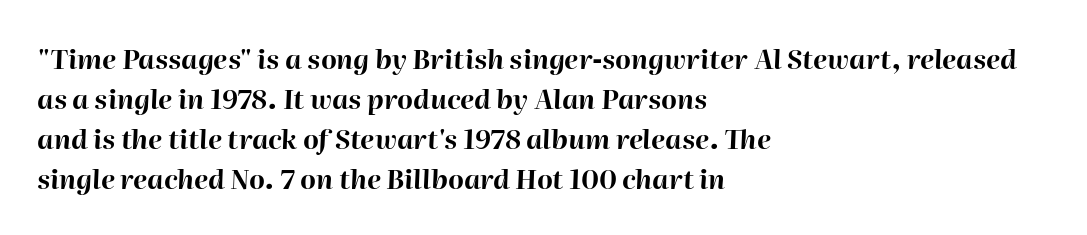
The image shows 27 px bold type, italic (leaning right); set left-aligned, normal line spacing (1.48x), normal letter spacing, not underlined.
